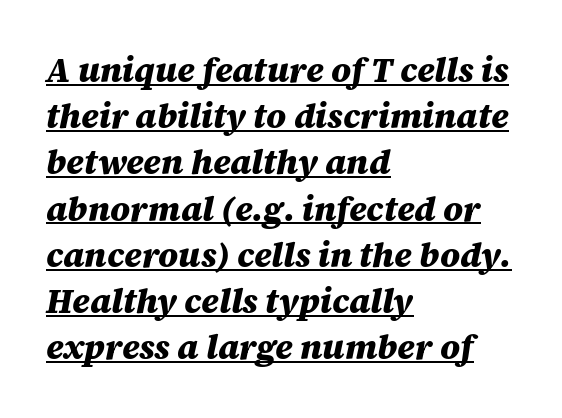
Q: Is the text bold? A: Yes.
Q: Is the text italic (slanted)? A: Yes, it leans right by about 12 degrees.
Q: Is the text underlined? A: Yes.
Q: How is the paragraph aligned? A: Left-aligned.
Q: Is the spacing between letters normal or unusually wide? A: Normal.
Q: Is the spacing between lines tight, normal or loose? A: Normal.
Q: Width (condensed, normal, or wide)? A: Normal.
Q: Stroke contrast? A: Medium.
Q: x-height? A: Large.
Q: Monospaced? A: No.
